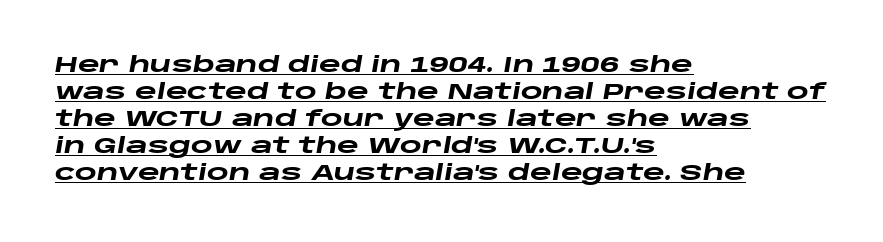
{"italic": "yes", "lean": "right", "slant_degrees": 10, "bold": "yes", "underline": "yes", "align": "left", "line_spacing": "normal", "line_spacing_ratio": 1.29, "letter_spacing": "normal", "letter_spacing_em": 0.0, "glyph_px": 21}
